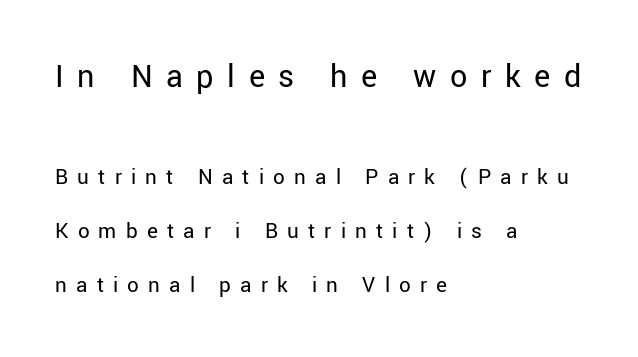
This is the regular roman posture of the typeface. In CSS terms this would be text-align: left. The foot of each line stays bare and open. Ink coverage per letter is moderate at most.
